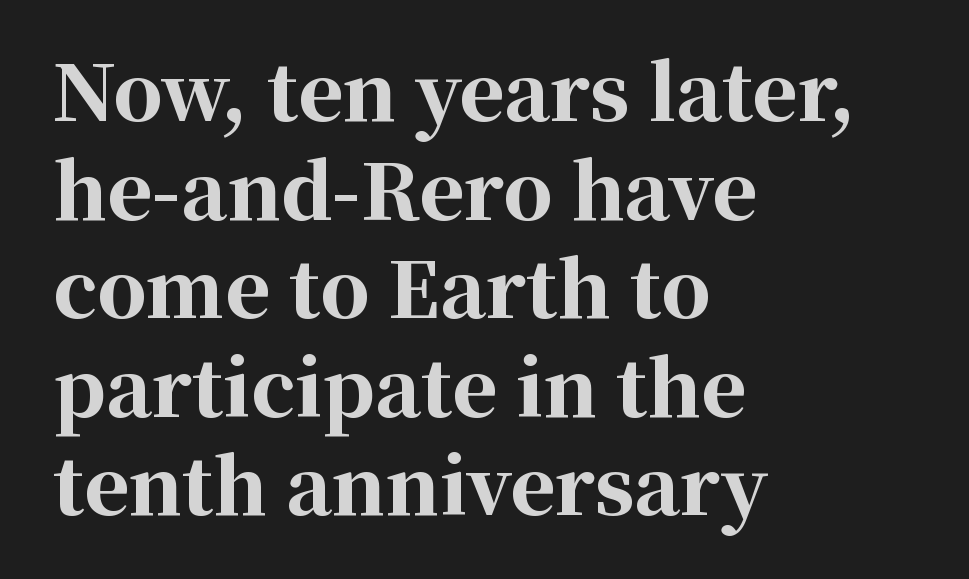
{"serif": "yes", "italic": "no", "bold": "yes", "weight": "bold", "width": "normal", "stroke_contrast": "high", "x_height": "medium", "monospaced": "no", "underline": "no", "align": "left", "line_spacing": "normal", "line_spacing_ratio": 1.28, "letter_spacing": "normal", "letter_spacing_em": 0.0, "glyph_px": 77}
